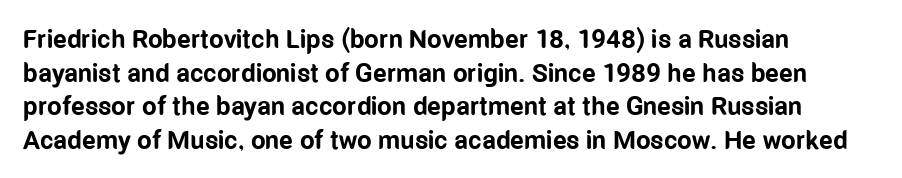
The image shows 26 px bold type, upright; set left-aligned, normal line spacing (1.29x), normal letter spacing, not underlined.
